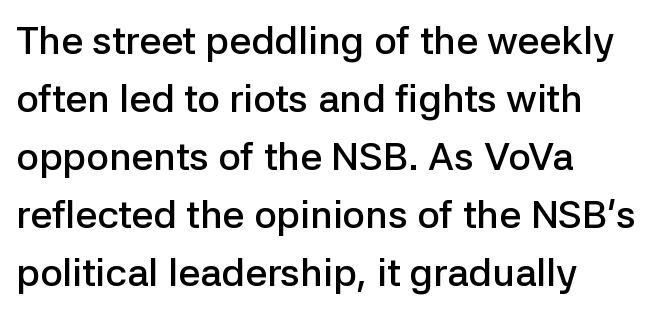
The image shows 39 px semibold sans-serif type, upright; set left-aligned, normal line spacing (1.49x), normal letter spacing, not underlined; low stroke contrast and a medium x-height.
